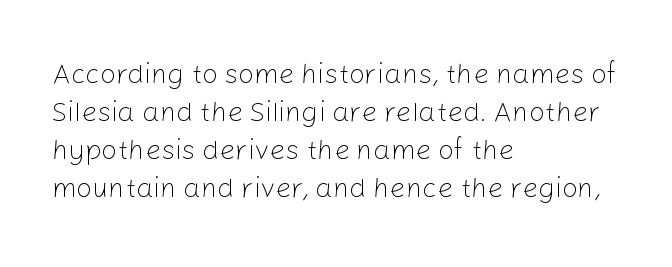
The type family on display is of the sans-serif kind. Stems here are at most as thick as an everyday book face. Which margin do the lines hug? The left one — the right edge is uneven. Looks like regular typesetting: each glyph gets only the width it needs. Reading down the column, the eye jumps a familiar distance to each next line. Observe the ordinary spacing: letters are neighbours, not strangers.
